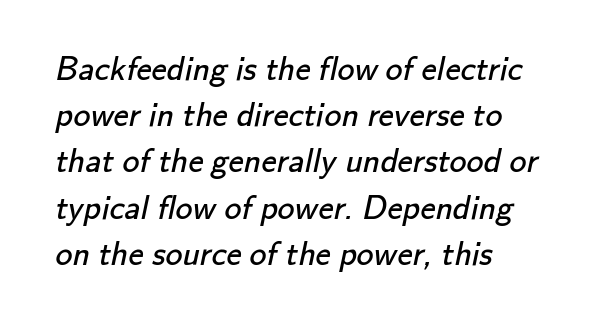
Vertical spacing — default. Decoration check: the copy has no underline. Compared with a centered layout, this one pins lines to the left instead. The characters display no serif detailing; their extremities are plain. A typesetter would call this proportional, since set widths differ per character. Between one letter and the next there's only the usual sliver of space.
